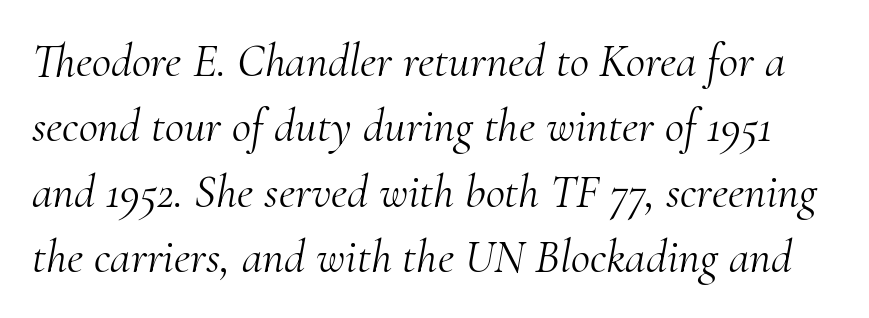
{"serif": "yes", "italic": "yes", "lean": "right", "slant_degrees": 10, "bold": "no", "weight": "light", "width": "normal", "stroke_contrast": "medium", "x_height": "small", "monospaced": "no", "underline": "no", "line_spacing": "normal", "line_spacing_ratio": 1.39, "letter_spacing": "normal", "letter_spacing_em": 0.0, "glyph_px": 47}
